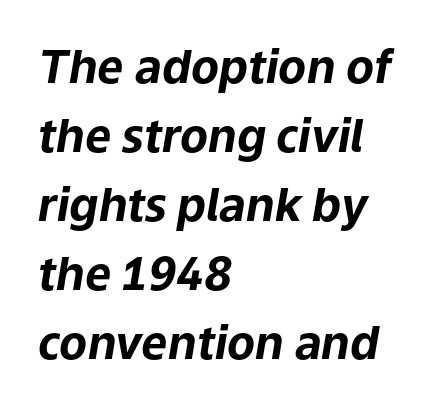
The image shows 46 px bold type, italic (leaning right); set left-aligned, normal line spacing (1.5x), normal letter spacing, not underlined; low stroke contrast and a medium x-height.
